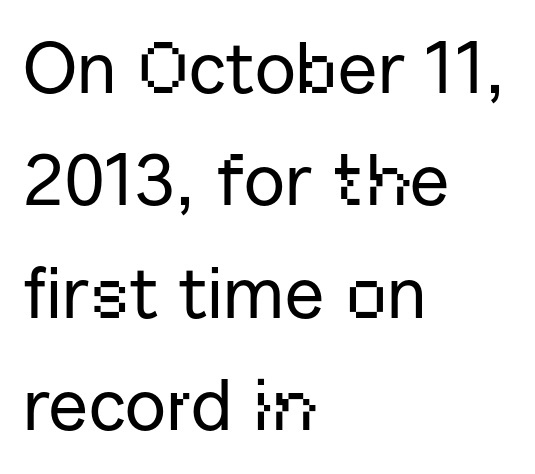
Q: Is the text italic (slanted)? A: No, it is upright.
Q: Is the typeface a serif or a sans-serif typeface? A: Sans-serif.
Q: Is the text underlined? A: No.
Q: How is the paragraph aligned? A: Left-aligned.
Q: Is the spacing between letters normal or unusually wide? A: Normal.
Q: Is the spacing between lines tight, normal or loose? A: Normal.
Q: Width (condensed, normal, or wide)? A: Normal.
Q: Stroke contrast? A: Low.
Q: x-height? A: Medium.
Q: Monospaced? A: No.
